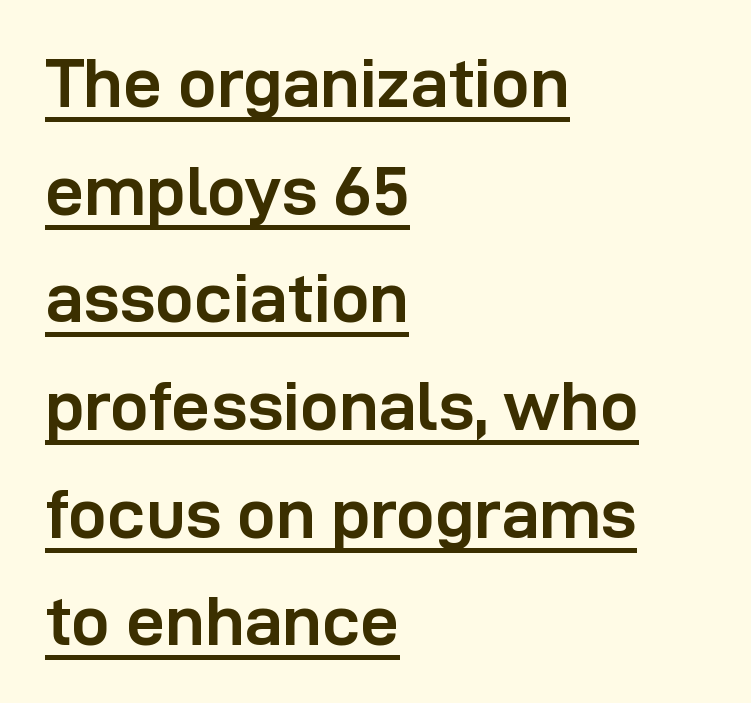
The image shows 69 px semibold sans-serif type, upright; set left-aligned, normal line spacing (1.56x), normal letter spacing, underlined; low stroke contrast and a medium x-height.
